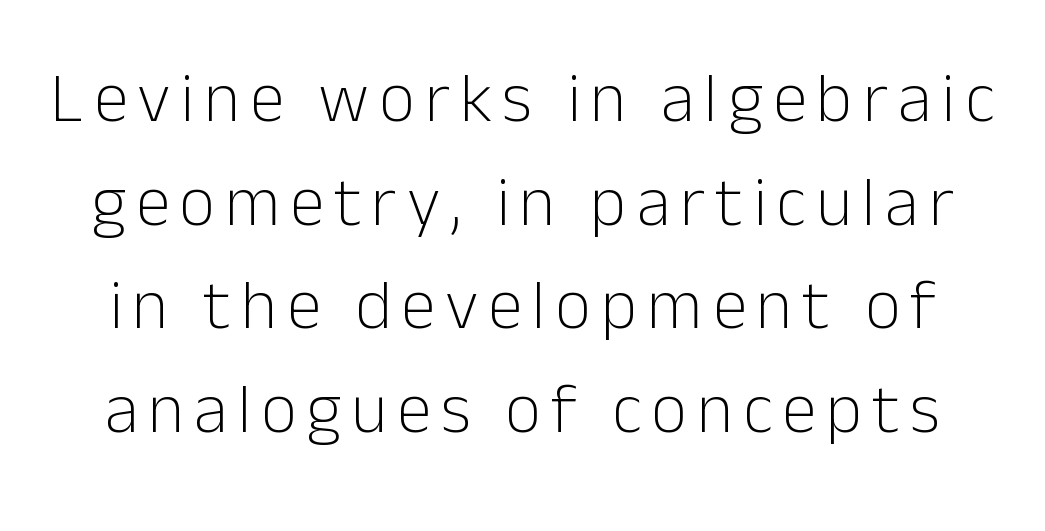
Q: Is the text bold? A: No.
Q: Is the text italic (slanted)? A: No, it is upright.
Q: Is the typeface a serif or a sans-serif typeface? A: Sans-serif.
Q: Is the text underlined? A: No.
Q: Is the spacing between lines tight, normal or loose? A: Normal.
Q: Width (condensed, normal, or wide)? A: Normal.
Q: Stroke contrast? A: Low.
Q: x-height? A: Medium.
Q: Monospaced? A: No.
